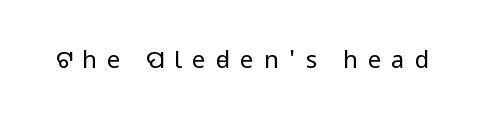
{"italic": "no", "bold": "no", "underline": "no", "letter_spacing": "wide", "letter_spacing_em": 0.41, "glyph_px": 24}
